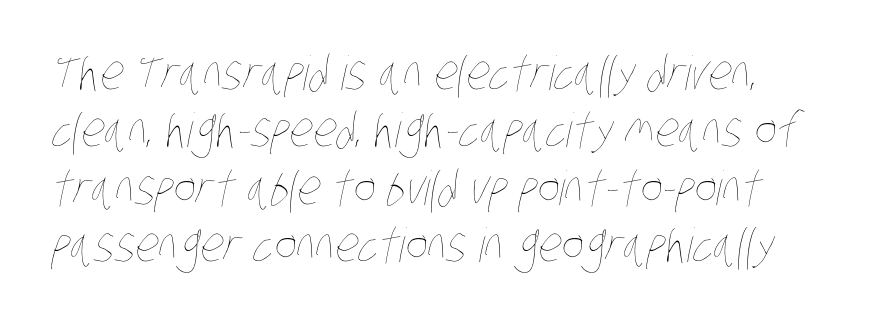
Q: Is the text bold? A: No.
Q: Is the text underlined? A: No.
Q: How is the paragraph aligned? A: Left-aligned.
Q: Is the spacing between letters normal or unusually wide? A: Normal.
Q: Width (condensed, normal, or wide)? A: Condensed.
Q: Stroke contrast? A: Low.
Q: x-height? A: Large.
Q: Monospaced? A: No.
